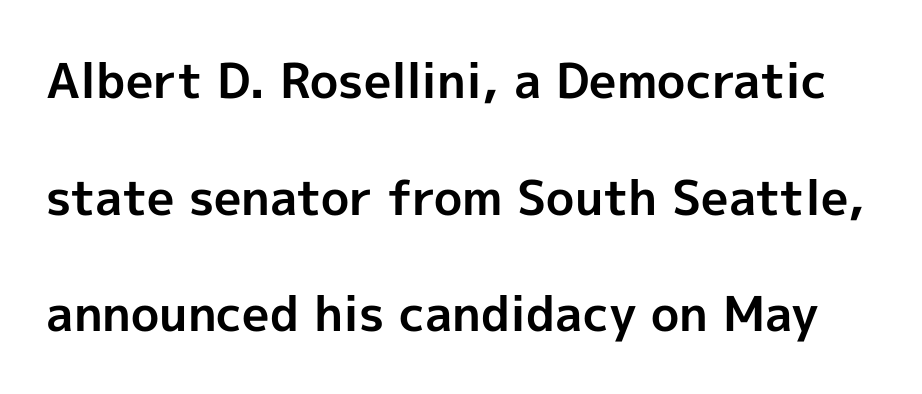
The image shows 48 px bold sans-serif type, upright; set loose line spacing (2.43x), normal letter spacing, not underlined; a medium x-height.
